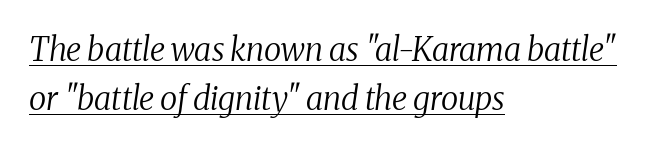
{"serif": "yes", "italic": "yes", "lean": "right", "slant_degrees": 8, "bold": "no", "weight": "regular", "width": "normal", "stroke_contrast": "medium", "x_height": "medium", "monospaced": "no", "underline": "yes", "align": "left", "line_spacing": "normal", "line_spacing_ratio": 1.54, "letter_spacing": "normal", "letter_spacing_em": 0.0, "glyph_px": 32}
